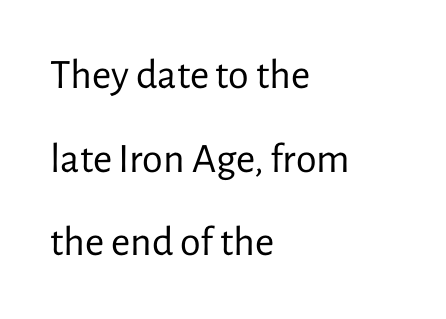
Each stroke keeps to a modest, everyday thickness or less. The specimen reads as upright at a glance. The leading is generous, giving the passage an open texture. Classification — sans serif.
